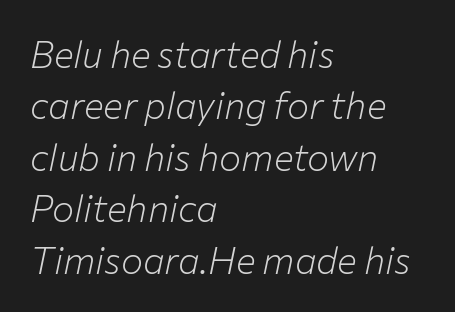
Q: Is the text bold? A: No.
Q: Is the text italic (slanted)? A: Yes, it leans right by about 12 degrees.
Q: Is the text underlined? A: No.
Q: How is the paragraph aligned? A: Left-aligned.
Q: Is the spacing between letters normal or unusually wide? A: Normal.
Q: Is the spacing between lines tight, normal or loose? A: Normal.
Q: Width (condensed, normal, or wide)? A: Normal.
Q: Stroke contrast? A: Low.
Q: x-height? A: Medium.
Q: Monospaced? A: No.
